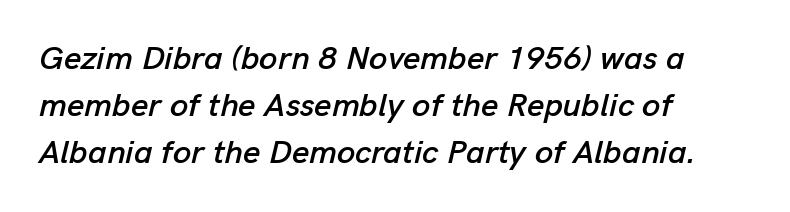
The image shows 33 px text type, italic (leaning right); set left-aligned, normal line spacing (1.42x), normal letter spacing, not underlined; low stroke contrast and a medium x-height.
